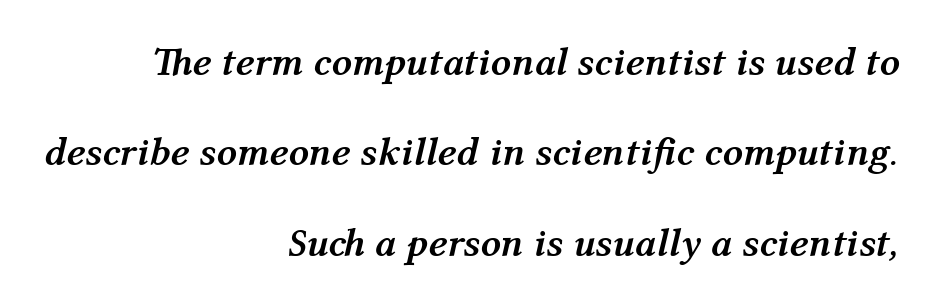
One-word summary of the alignment: right. Italic: yes, the glyphs are oblique. Between one letter and the next there's only the usual sliver of space. Line spacing here is loose. Here the designer chose a conventional face with non-uniform glyph widths. How heavy is the stroke? Heavy — this is a bold.
